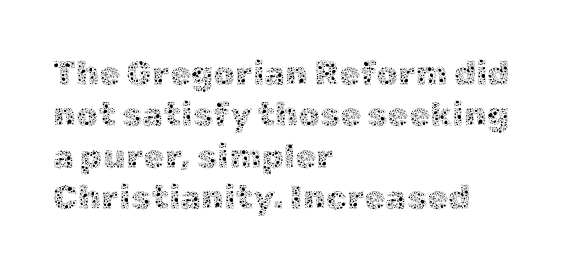
The image shows 34 px thin type, upright; set left-aligned, line spacing 1.22x, normal letter spacing, not underlined; a medium x-height.
